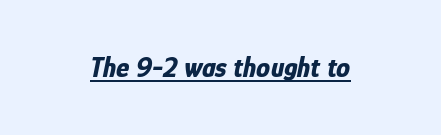
{"italic": "yes", "lean": "right", "slant_degrees": 12, "bold": "yes", "weight": "bold", "width": "condensed", "stroke_contrast": "low", "x_height": "medium", "monospaced": "no", "underline": "yes", "letter_spacing": "normal", "letter_spacing_em": 0.0, "glyph_px": 28}
